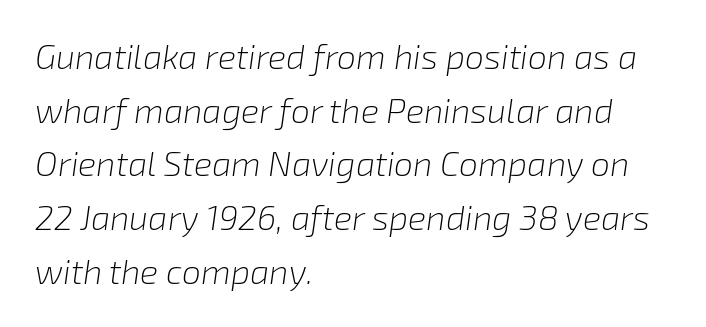
The image shows 34 px light type, italic (leaning right); set left-aligned, normal line spacing (1.58x), normal letter spacing, not underlined; low stroke contrast and a medium x-height.
